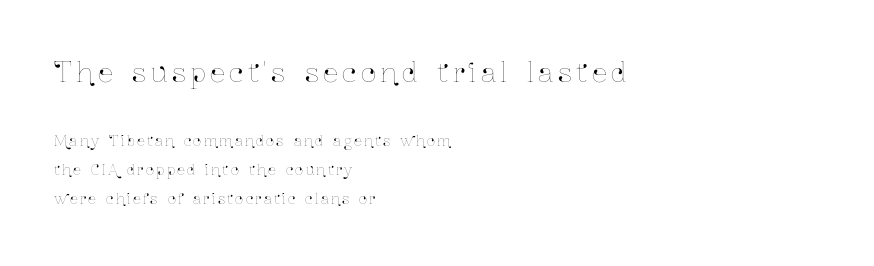
The image shows 27 px text type, upright; set left-aligned, loose line spacing (2.07x), not underlined; the first (top) block is 1.93x larger.
